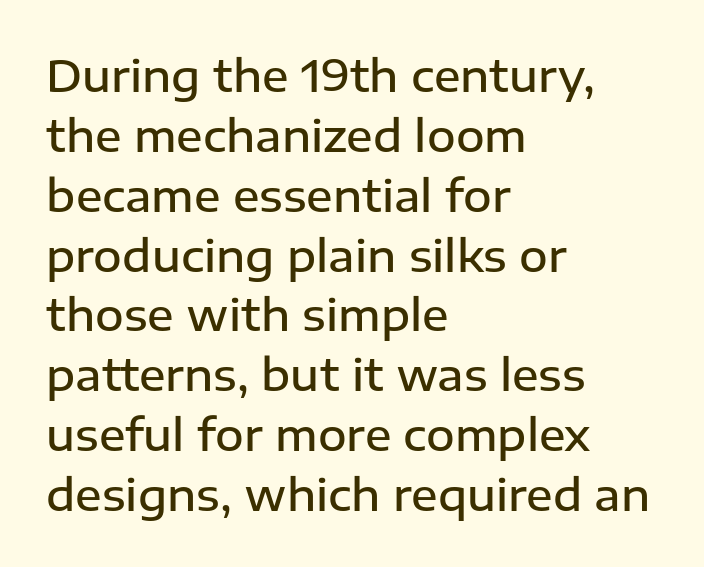
The image shows 44 px semibold sans-serif type, upright; set left-aligned, normal line spacing (1.36x), normal letter spacing, not underlined; low stroke contrast and a medium x-height.
